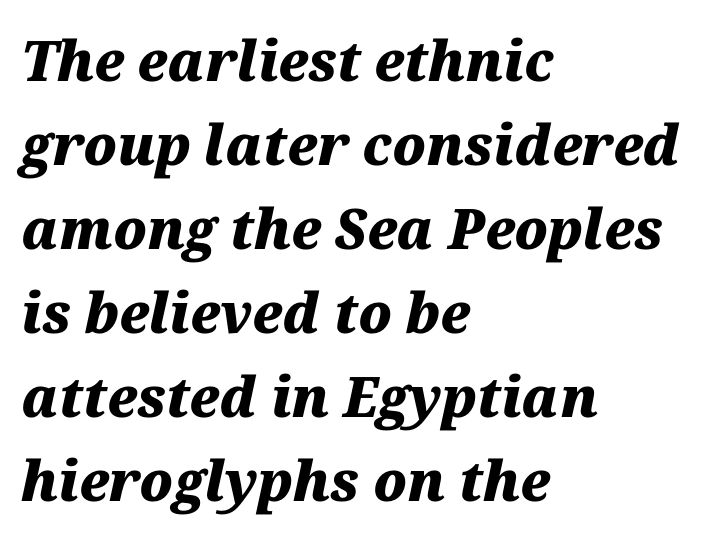
Q: Is the text bold? A: Yes.
Q: Is the text italic (slanted)? A: Yes, it leans right by about 12 degrees.
Q: Is the text underlined? A: No.
Q: How is the paragraph aligned? A: Left-aligned.
Q: Is the spacing between letters normal or unusually wide? A: Normal.
Q: Is the spacing between lines tight, normal or loose? A: Normal.
Q: Width (condensed, normal, or wide)? A: Normal.
Q: Stroke contrast? A: Medium.
Q: x-height? A: Medium.
Q: Monospaced? A: No.
